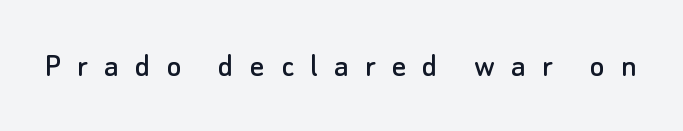
The image shows 35 px sans-serif type, upright; set unusually wide letter spacing (+0.46 em), not underlined; low stroke contrast and a small x-height.
